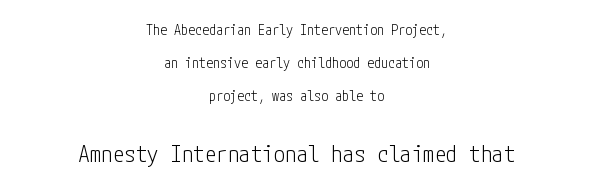
The image shows 23 px text type, upright; set centered, loose line spacing (2.37x), normal letter spacing, not underlined; the second (bottom) block is 1.64x larger.
